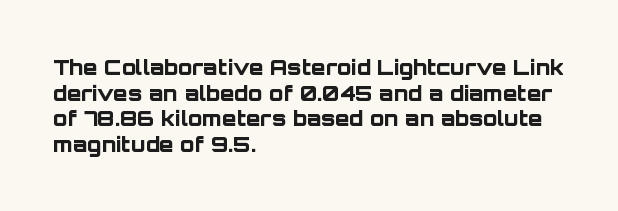
Is there any slant? The stems are plumb. The zone under the glyphs is completely vacant. Caption: bold face, heavy strokes. Each word holds together tightly as a unit, with standard inter-letter gaps. Does the copy run flush right? No — it runs flush left.
